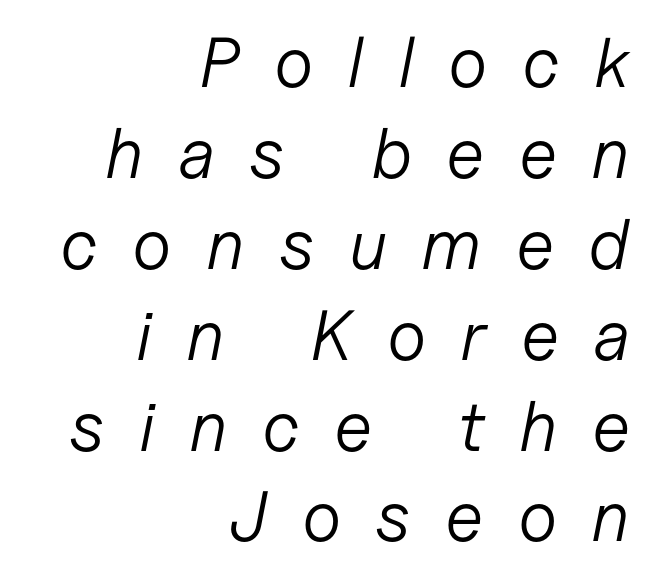
The letters are spread apart with noticeably loose tracking. The characters are drawn with everyday or finer stroke widths. This is oblique type, the kind used for emphasis or titles. Compared with typical paragraphs, the rows here are spaced about the same. Horizontally, the lines are justified to the trailing edge only.
